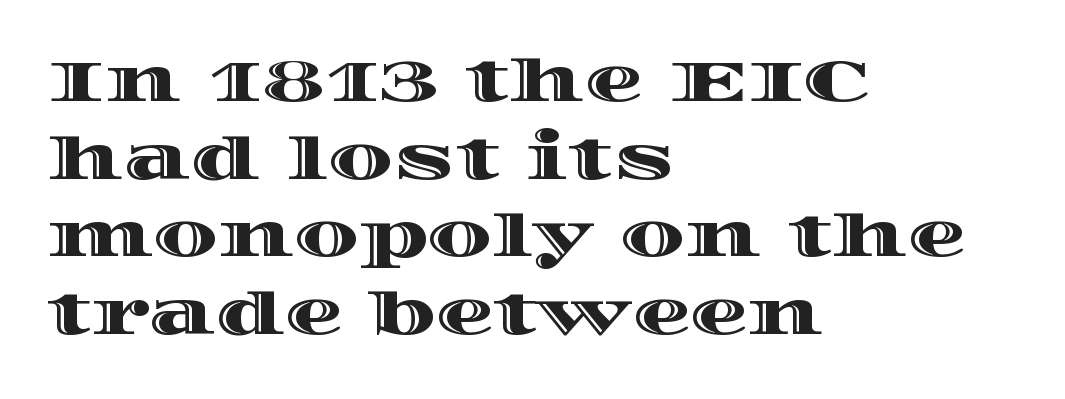
The image shows 58 px wide type, upright; set left-aligned, normal line spacing (1.34x), normal letter spacing, not underlined; a large x-height.
